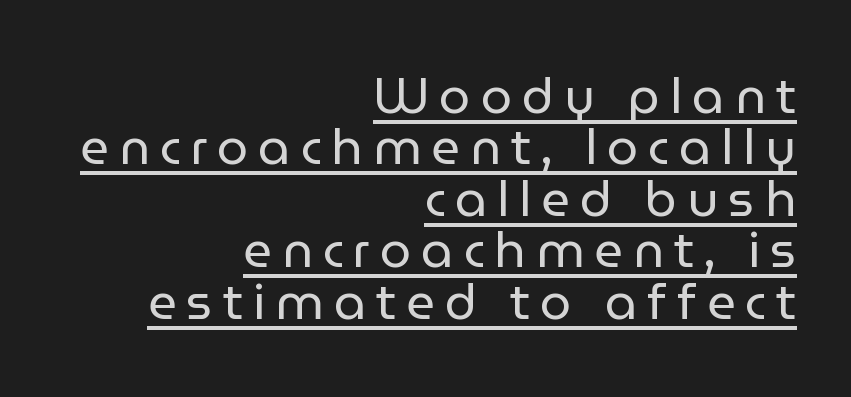
{"serif": "no", "italic": "no", "bold": "no", "weight": "regular", "width": "normal", "stroke_contrast": "low", "x_height": "medium", "monospaced": "no", "underline": "yes", "align": "right", "line_spacing": "tight", "line_spacing_ratio": 1.03, "letter_spacing": "wide", "letter_spacing_em": 0.2, "glyph_px": 50}
